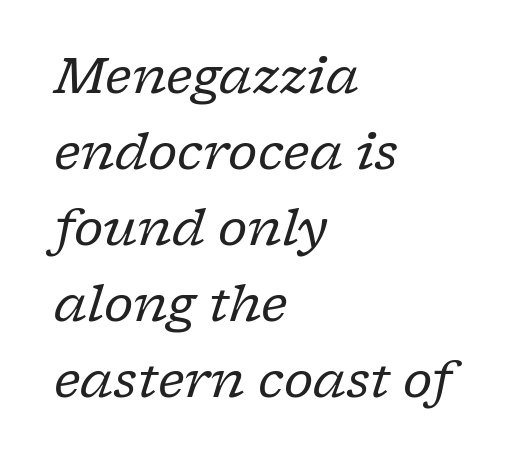
Q: Is the text bold? A: No.
Q: Is the text italic (slanted)? A: Yes, it leans right by about 17 degrees.
Q: Is the typeface a serif or a sans-serif typeface? A: Serif.
Q: Is the text underlined? A: No.
Q: How is the paragraph aligned? A: Left-aligned.
Q: Is the spacing between letters normal or unusually wide? A: Normal.
Q: Is the spacing between lines tight, normal or loose? A: Normal.
Q: Width (condensed, normal, or wide)? A: Normal.
Q: Stroke contrast? A: Low.
Q: x-height? A: Medium.
Q: Monospaced? A: No.
